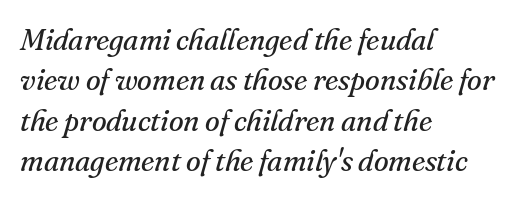
Q: Is the text bold? A: No.
Q: Is the text italic (slanted)? A: Yes, it leans right by about 16 degrees.
Q: Is the typeface a serif or a sans-serif typeface? A: Serif.
Q: Is the text underlined? A: No.
Q: How is the paragraph aligned? A: Left-aligned.
Q: Is the spacing between letters normal or unusually wide? A: Normal.
Q: Is the spacing between lines tight, normal or loose? A: Normal.
Q: Width (condensed, normal, or wide)? A: Normal.
Q: Stroke contrast? A: Medium.
Q: x-height? A: Small.
Q: Monospaced? A: No.
